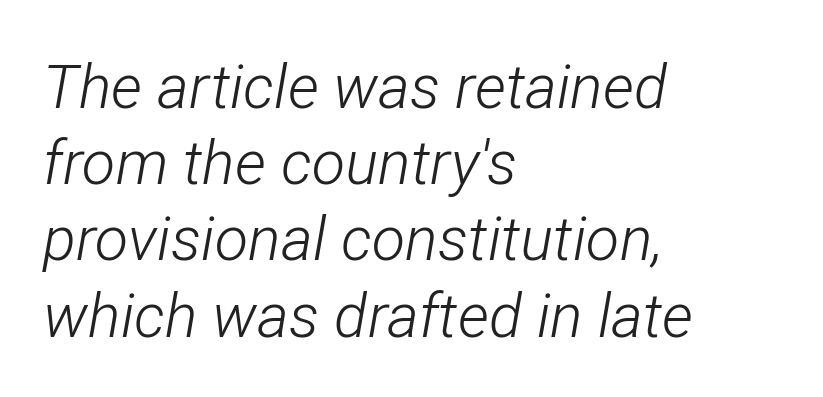
{"italic": "yes", "lean": "right", "slant_degrees": 12, "bold": "no", "weight": "light", "width": "condensed", "stroke_contrast": "low", "x_height": "medium", "monospaced": "no", "underline": "no", "align": "left", "line_spacing": "normal", "line_spacing_ratio": 1.25, "letter_spacing": "normal", "letter_spacing_em": 0.0, "glyph_px": 61}
